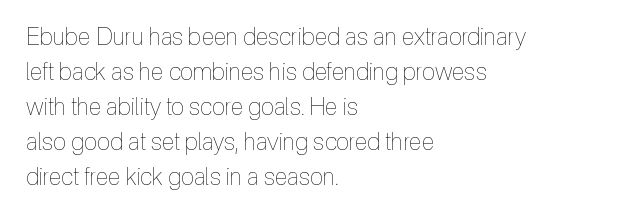
No word sits above an underline. This is the regular roman posture of the typeface. The lines in this sample share a left origin and differ only in where they stop. Successive baselines arrive at the customary interval.
